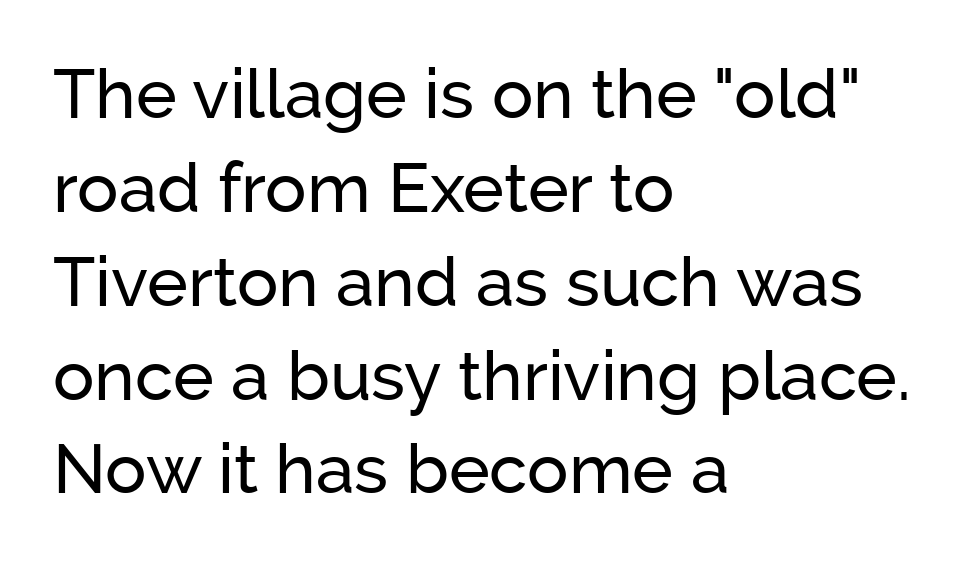
Q: Is the text italic (slanted)? A: No, it is upright.
Q: Is the typeface a serif or a sans-serif typeface? A: Sans-serif.
Q: Is the text underlined? A: No.
Q: How is the paragraph aligned? A: Left-aligned.
Q: Is the spacing between letters normal or unusually wide? A: Normal.
Q: Is the spacing between lines tight, normal or loose? A: Normal.
Q: Width (condensed, normal, or wide)? A: Normal.
Q: Stroke contrast? A: Low.
Q: x-height? A: Medium.
Q: Monospaced? A: No.
